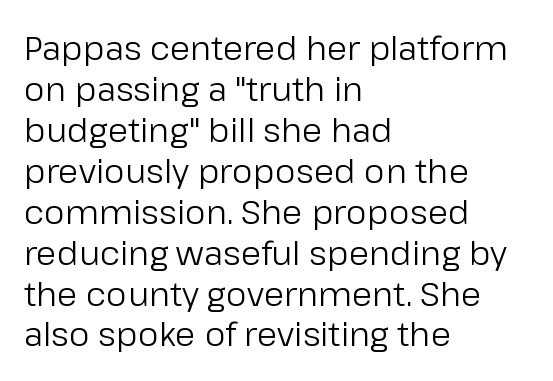
Q: Is the text bold? A: No.
Q: Is the text italic (slanted)? A: No, it is upright.
Q: Is the typeface a serif or a sans-serif typeface? A: Sans-serif.
Q: Is the text underlined? A: No.
Q: How is the paragraph aligned? A: Left-aligned.
Q: Is the spacing between letters normal or unusually wide? A: Normal.
Q: Width (condensed, normal, or wide)? A: Normal.
Q: Stroke contrast? A: Low.
Q: x-height? A: Medium.
Q: Monospaced? A: No.
